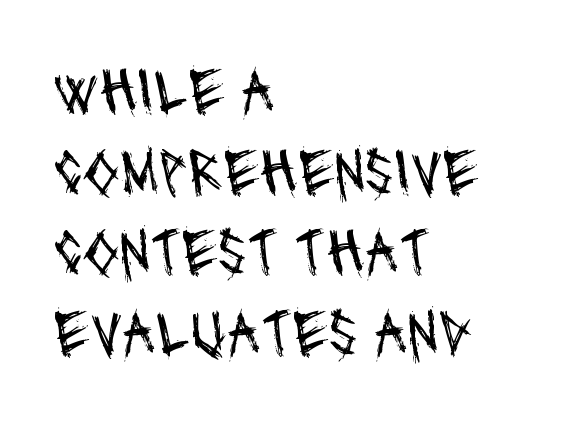
{"serif": "no", "bold": "no", "weight": "regular", "width": "condensed", "stroke_contrast": "medium", "x_height": "large", "monospaced": "no", "underline": "no", "align": "left", "line_spacing_ratio": 1.22, "letter_spacing": "normal", "letter_spacing_em": 0.0, "glyph_px": 66}
